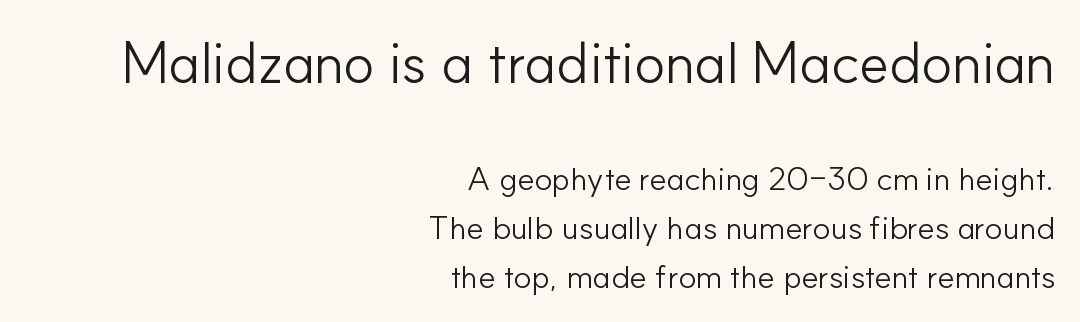
The image shows 58 px light sans-serif type, upright; set right-aligned, normal line spacing (1.48x), normal letter spacing, not underlined; the first (top) block is 1.76x larger; low stroke contrast and a small x-height.
